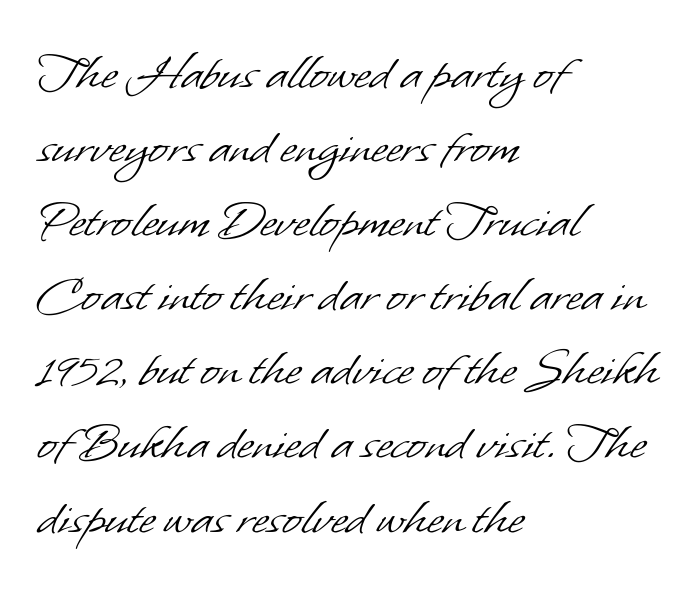
{"serif": "no", "bold": "no", "weight": "light", "width": "normal", "stroke_contrast": "low", "x_height": "small", "monospaced": "no", "underline": "no", "align": "left", "line_spacing": "normal", "line_spacing_ratio": 1.3, "letter_spacing": "normal", "letter_spacing_em": 0.0, "glyph_px": 57}
